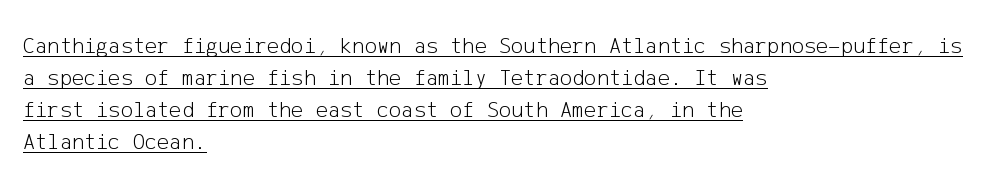
Letters have the restrained weight of plain body copy at most. A typesetter would call this zero additional tracking. Emphasis is given by a line drawn under the lettering. The passage is arranged the way most books set body copy — flush left.
